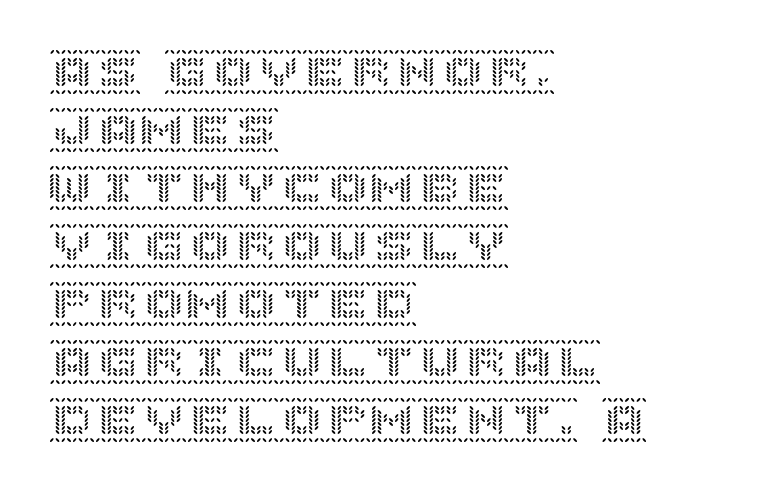
Posture: vertical. The passage shown stacks its lines at a standard gap. Honestly, there is no underline to notice here at all. Notice how the passage keeps a crisp vertical edge on the left only.
